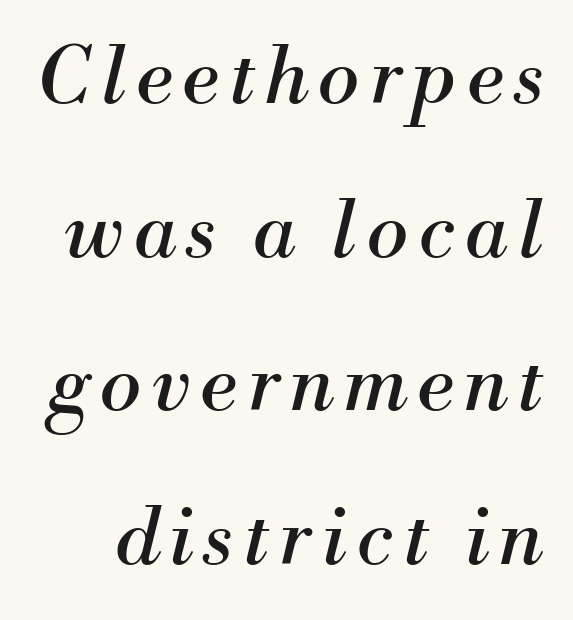
{"serif": "yes", "italic": "yes", "lean": "right", "slant_degrees": 13, "bold": "no", "weight": "regular", "width": "normal", "stroke_contrast": "medium", "x_height": "small", "monospaced": "no", "underline": "no", "line_spacing": "loose", "line_spacing_ratio": 1.97, "glyph_px": 78}
